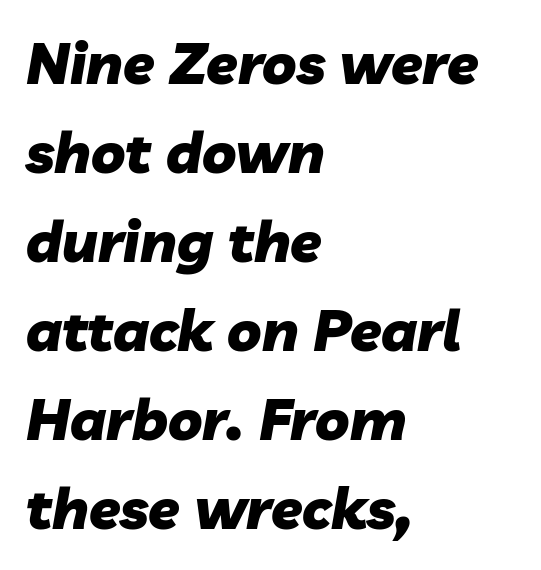
Typesetter's note: full bold, strokes at maximum text heaviness. The passage shown leans; its letterforms are oblique. Only glyphs here, with clear space below each row. You could not count columns in this text — the font is proportionally spaced. In terms of letterspacing, this is plain default setting. Each new line begins a customary step beneath the previous one.
